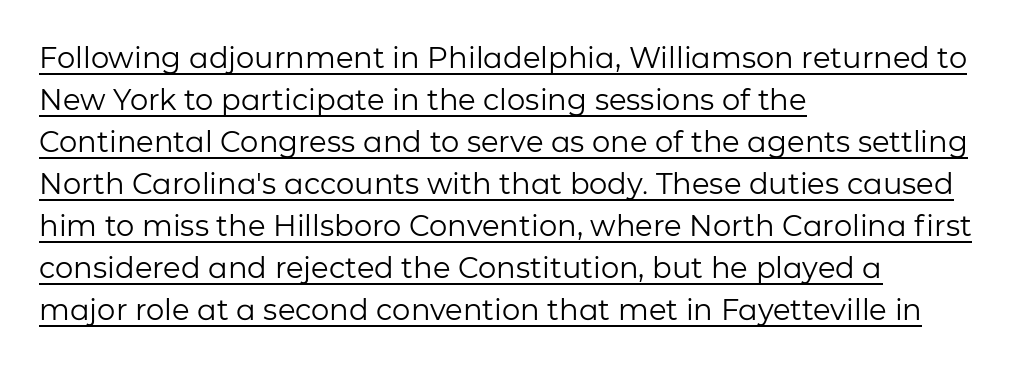
A typesetter would call this proportional, since set widths differ per character. Default kerning and tracking; the words read as compact shapes. Horizontal alignment here is leftward, the default for most running prose. A typographer would call this underscored text. Font category for this specimen: sans-serif. In terms of posture, this sample is upright.
